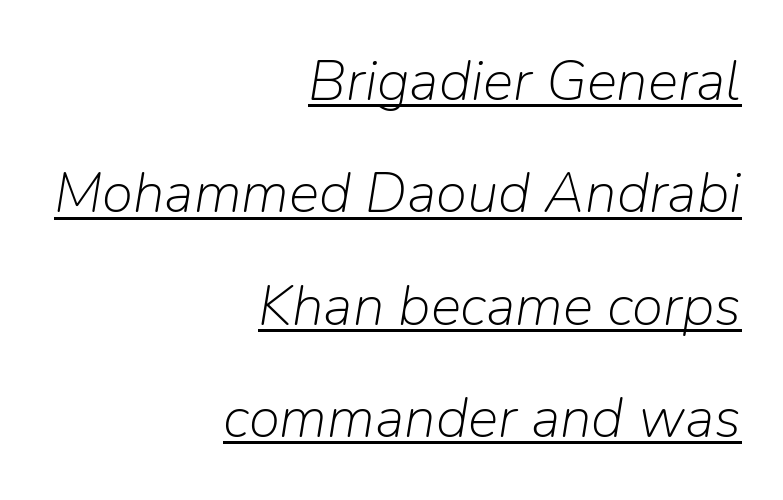
Q: Is the text bold? A: No.
Q: Is the text italic (slanted)? A: Yes, it leans right by about 9 degrees.
Q: Is the text underlined? A: Yes.
Q: How is the paragraph aligned? A: Right-aligned.
Q: Is the spacing between letters normal or unusually wide? A: Normal.
Q: Is the spacing between lines tight, normal or loose? A: Loose.
Q: Width (condensed, normal, or wide)? A: Normal.
Q: Stroke contrast? A: Low.
Q: x-height? A: Medium.
Q: Monospaced? A: No.
